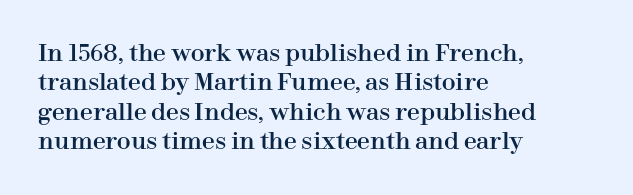
The image shows 23 px text type, upright; set left-aligned, normal line spacing (1.28x), normal letter spacing, not underlined.
